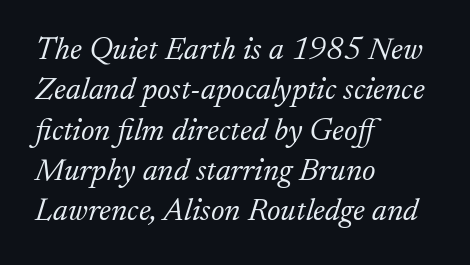
{"serif": "yes", "italic": "yes", "lean": "right", "slant_degrees": 17, "bold": "no", "weight": "light", "width": "normal", "stroke_contrast": "low", "x_height": "small", "monospaced": "no", "underline": "no", "align": "left", "line_spacing": "normal", "line_spacing_ratio": 1.26, "letter_spacing": "normal", "letter_spacing_em": 0.0, "glyph_px": 32}
